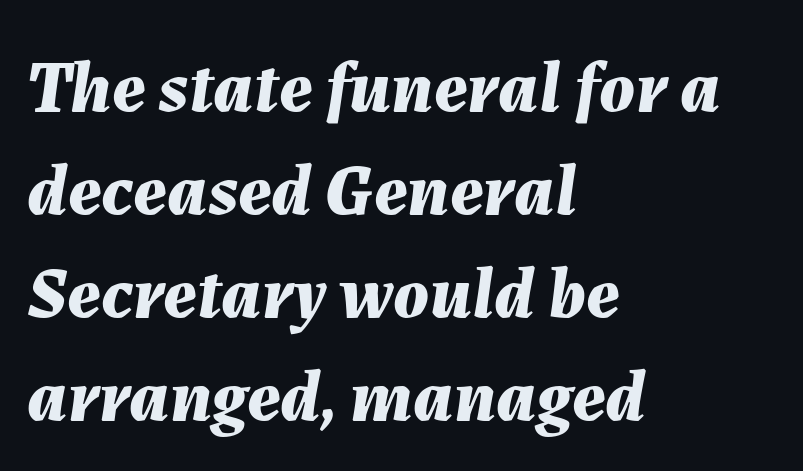
This rendering leaves character spacing at its baseline value. Interline gaps are of average width in this sample. Spacing verdict: proportional, widths tailored to each character. Does the lettering tilt? It does — this is italic.
